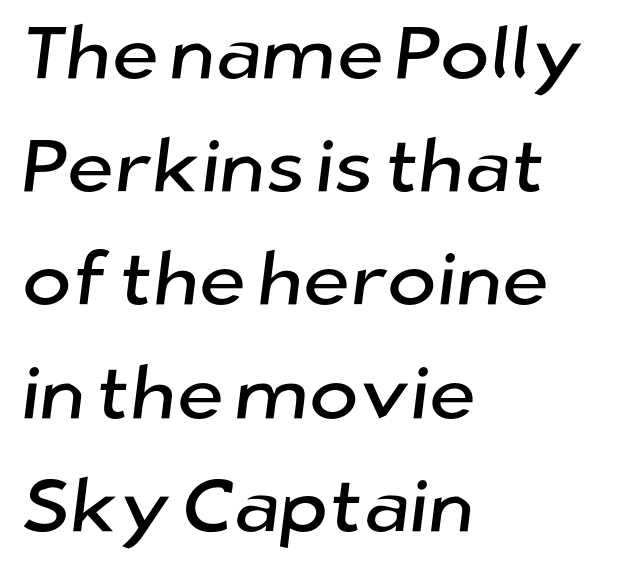
Q: Is the typeface a serif or a sans-serif typeface? A: Sans-serif.
Q: Is the text underlined? A: No.
Q: How is the paragraph aligned? A: Left-aligned.
Q: Is the spacing between letters normal or unusually wide? A: Normal.
Q: Is the spacing between lines tight, normal or loose? A: Normal.
Q: Width (condensed, normal, or wide)? A: Normal.
Q: Stroke contrast? A: Low.
Q: x-height? A: Medium.
Q: Monospaced? A: No.
